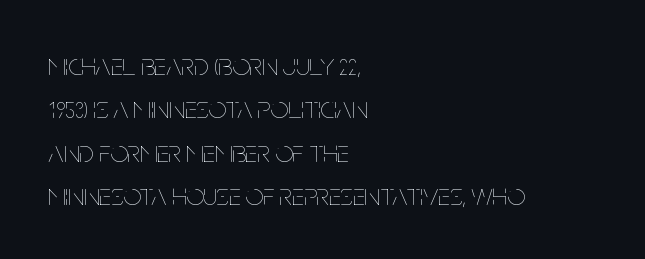
No extra ink here — the face is not bold. The line-height multiplier appears to be the usual default. Where is the straight margin? On the left. Honestly, there is no underline to notice here at all. The specimen reads as upright at a glance. Between one letter and the next there's only the usual sliver of space.
